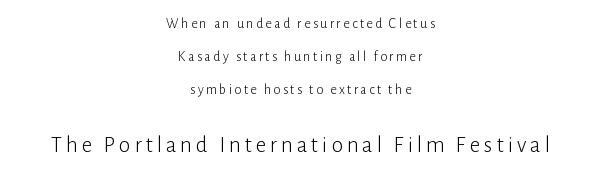
The lettering stays uniformly vertical, giving the passage a roman look. The typesetting does not lean heavy: it is not bold. Where is the straight margin? There isn't one; the lines are centered. The specimen omits any rule beneath the text block's lines. Top chunk: small. Bottom chunk: large. This block would shrink considerably if given ordinary leading; it's expanded now.
